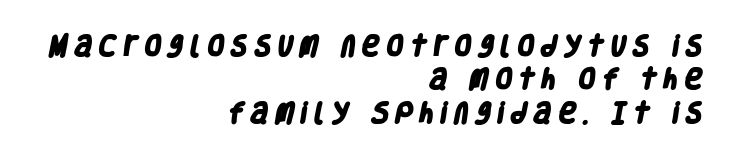
Q: Is the text bold? A: Yes.
Q: Is the text underlined? A: No.
Q: How is the paragraph aligned? A: Right-aligned.
Q: Is the spacing between letters normal or unusually wide? A: Unusually wide.
Q: Is the spacing between lines tight, normal or loose? A: Normal.
